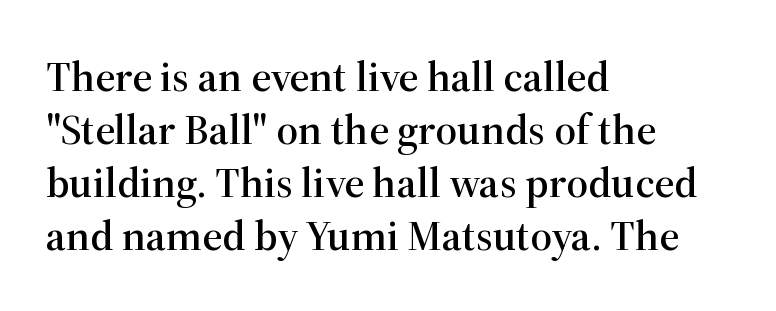
{"serif": "yes", "italic": "no", "width": "normal", "stroke_contrast": "high", "x_height": "medium", "monospaced": "no", "underline": "no", "align": "left", "line_spacing_ratio": 1.23, "letter_spacing": "normal", "letter_spacing_em": 0.0, "glyph_px": 43}
